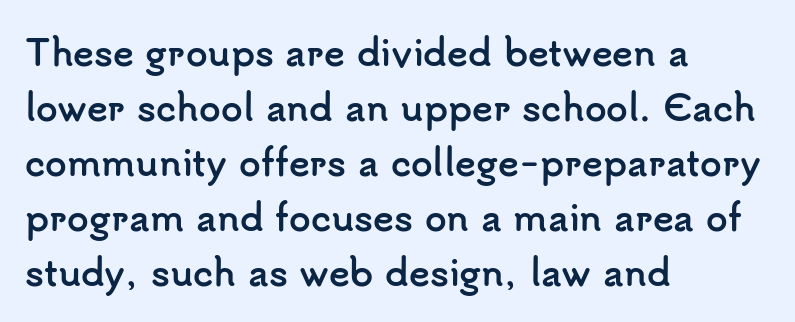
The image shows 35 px semibold sans-serif type, upright; set left-aligned, normal line spacing (1.57x), normal letter spacing, not underlined; low stroke contrast and a small x-height.
